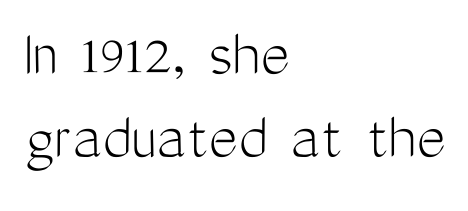
Q: Is the text bold? A: No.
Q: Is the text italic (slanted)? A: No, it is upright.
Q: Is the typeface a serif or a sans-serif typeface? A: Sans-serif.
Q: Is the text underlined? A: No.
Q: How is the paragraph aligned? A: Left-aligned.
Q: Is the spacing between letters normal or unusually wide? A: Normal.
Q: Width (condensed, normal, or wide)? A: Condensed.
Q: Stroke contrast? A: Medium.
Q: x-height? A: Medium.
Q: Monospaced? A: No.
